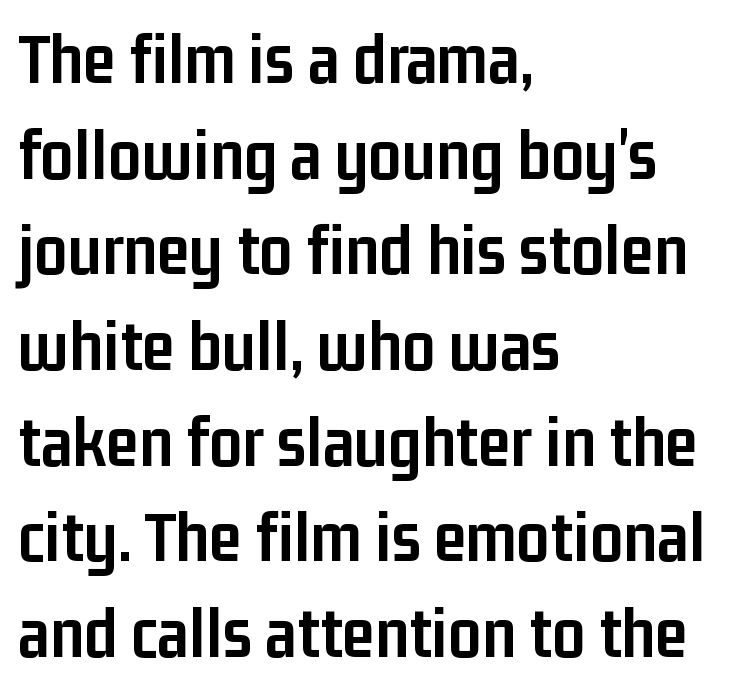
The image shows 73 px semibold, condensed sans-serif type, upright; set left-aligned, normal line spacing (1.31x), normal letter spacing, not underlined; low stroke contrast and a medium x-height.
